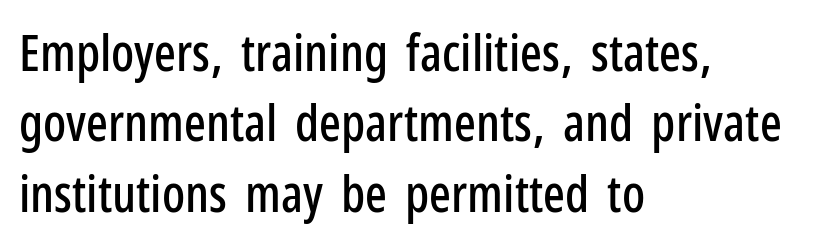
{"serif": "no", "italic": "no", "width": "condensed", "stroke_contrast": "low", "x_height": "medium", "monospaced": "no", "underline": "no", "align": "left", "line_spacing": "normal", "line_spacing_ratio": 1.38, "letter_spacing": "normal", "letter_spacing_em": 0.0, "glyph_px": 51}
